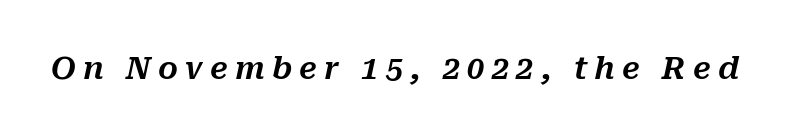
{"italic": "yes", "lean": "right", "slant_degrees": 10, "width": "normal", "stroke_contrast": "medium", "x_height": "medium", "monospaced": "no", "underline": "no", "letter_spacing": "wide", "letter_spacing_em": 0.23, "glyph_px": 31}
